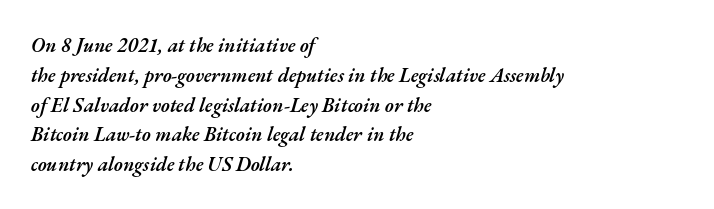
The font's italic variant was chosen for this text. The letters are semibold — heavier than regular but short of a full bold. Rows of type keep a routine distance in the vertical direction. All the whitespace from short lines collects on the right. Each word holds together tightly as a unit, with standard inter-letter gaps.
